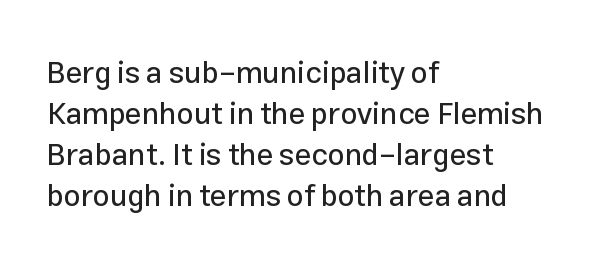
Glance below the letters and you will spot only blank space. The letterforms sit shoulder to shoulder at normal distance. Short and long lines alike share a common starting point at left. The glyphs in this specimen are sans serif.
